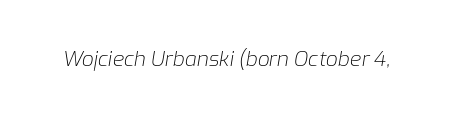
{"italic": "yes", "lean": "right", "slant_degrees": 9, "bold": "no", "underline": "no", "letter_spacing": "normal", "letter_spacing_em": 0.0, "glyph_px": 21}
